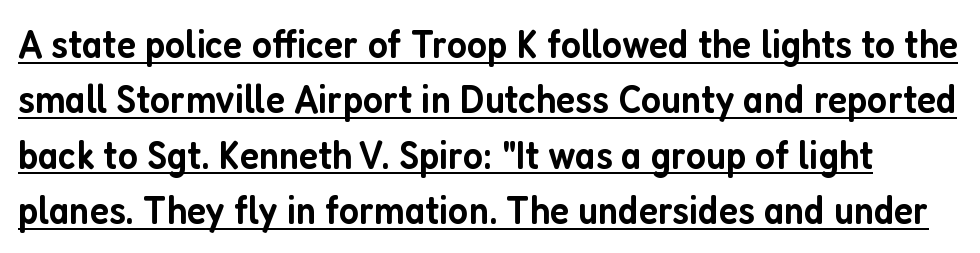
The image shows 41 px semibold, condensed sans-serif type, upright; set normal line spacing (1.35x), normal letter spacing, underlined; low stroke contrast and a medium x-height.
